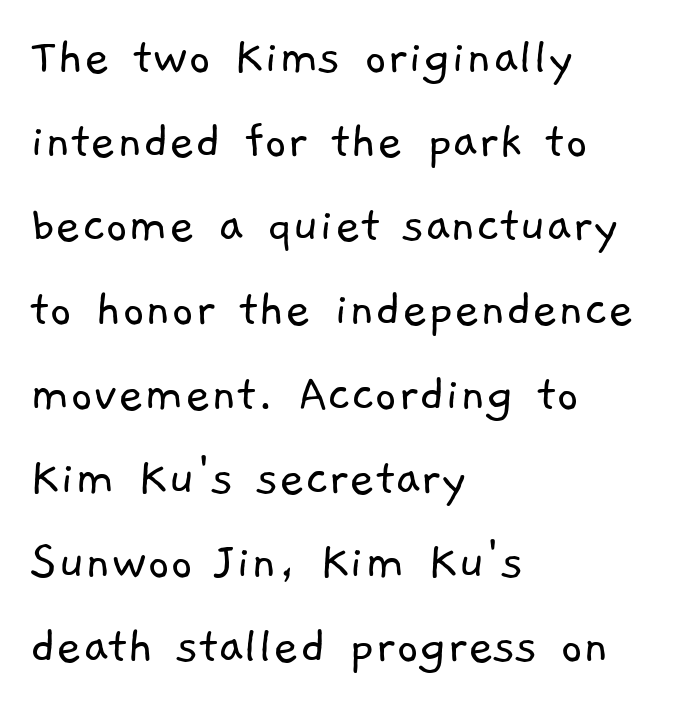
The image shows 55 px light sans-serif type; set left-aligned, normal line spacing (1.53x), normal letter spacing, not underlined; low stroke contrast and a medium x-height.
